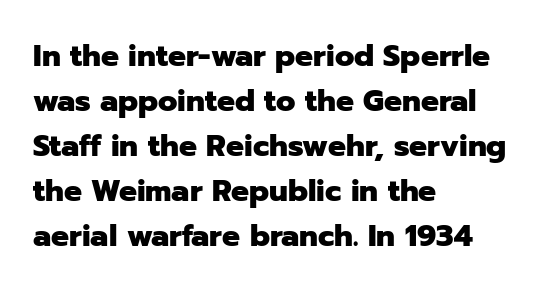
{"serif": "no", "italic": "no", "bold": "yes", "weight": "heavy", "width": "normal", "stroke_contrast": "low", "x_height": "medium", "monospaced": "no", "underline": "no", "align": "left", "line_spacing": "normal", "line_spacing_ratio": 1.5, "letter_spacing": "normal", "letter_spacing_em": 0.0, "glyph_px": 30}
